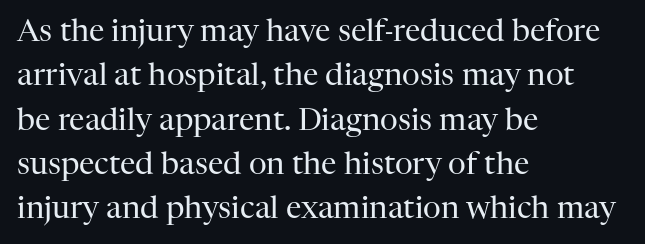
Stroke mass is kept to a normal reading level or below. Think of a printed novel: that variable character pitch is what you see here. The words here are not underlined. Reading down the block, your eye returns to a fixed left position each line. The font's upright variant was chosen for this text. Does the type have serifs? Yes, each stem ends in a small foot.
